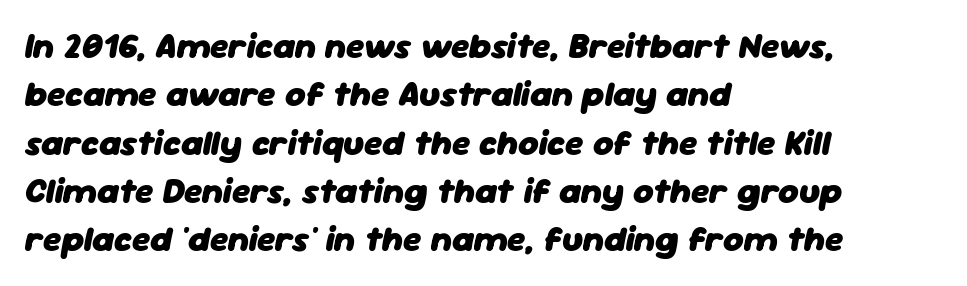
Compared with an ordinary text face, these strokes are far heavier — a full bold. Each letter keeps its own natural width here, so spacing adapts to shape. Vertical spacing — default. Students, note that the glyphs here touch the page at normal intervals.
